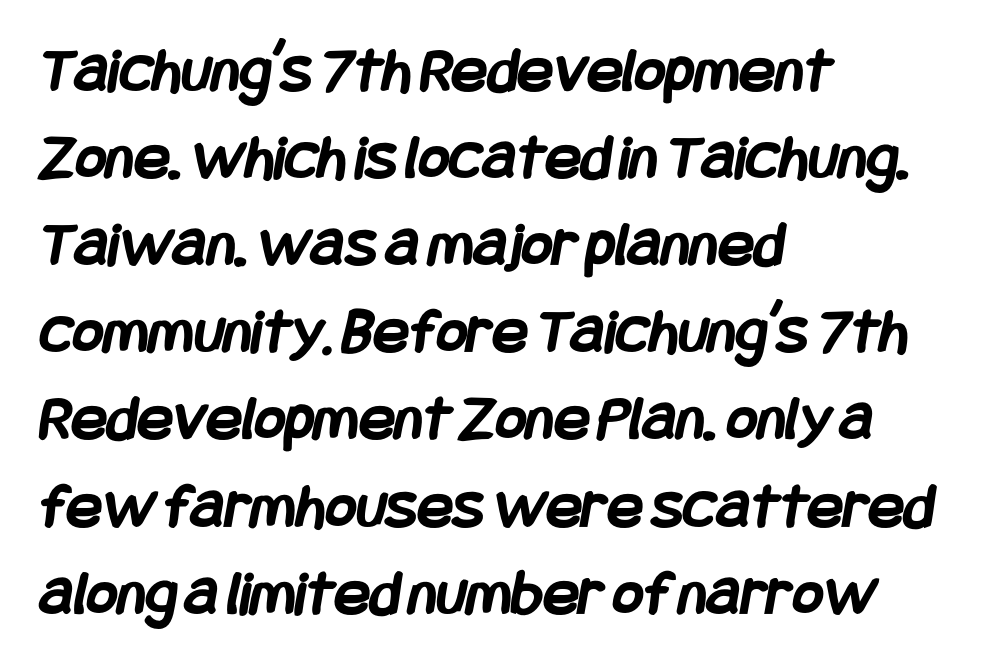
The image shows 66 px semibold, condensed sans-serif type; set left-aligned, normal line spacing (1.32x), normal letter spacing, not underlined; low stroke contrast and a large x-height.
